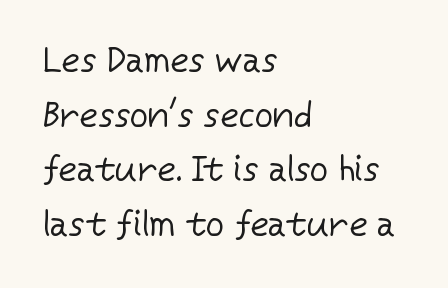
{"serif": "no", "italic": "no", "bold": "no", "weight": "regular", "width": "normal", "stroke_contrast": "low", "x_height": "medium", "monospaced": "no", "underline": "no", "align": "left", "line_spacing": "normal", "line_spacing_ratio": 1.52, "letter_spacing": "normal", "letter_spacing_em": 0.0, "glyph_px": 36}
